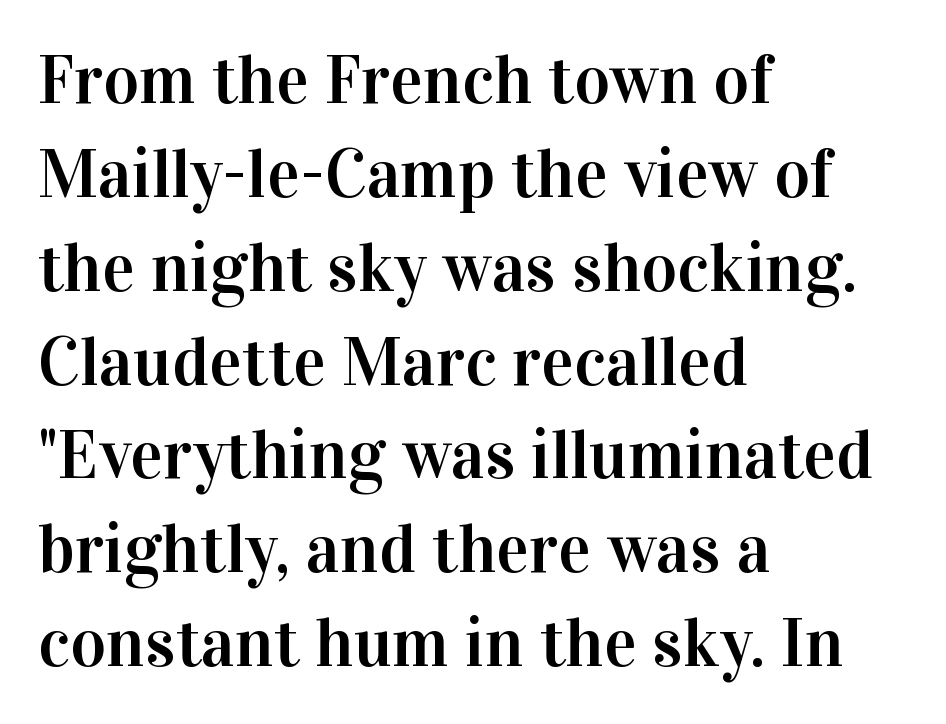
{"serif": "yes", "italic": "no", "width": "normal", "stroke_contrast": "high", "x_height": "medium", "monospaced": "no", "underline": "no", "align": "left", "line_spacing": "normal", "line_spacing_ratio": 1.36, "letter_spacing": "normal", "letter_spacing_em": 0.0, "glyph_px": 69}
